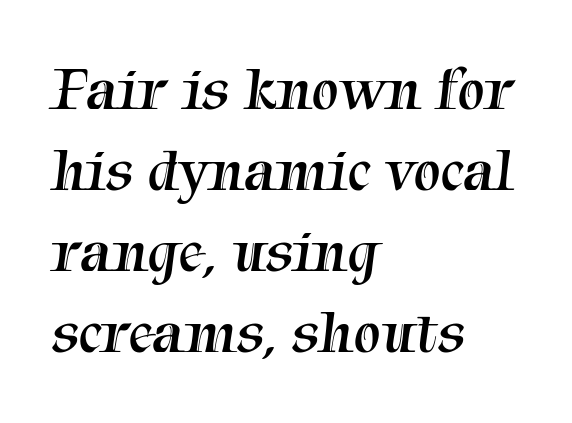
The image shows 61 px regular-weight serif type; set left-aligned, normal line spacing (1.33x), normal letter spacing, not underlined; medium stroke contrast and a medium x-height.
